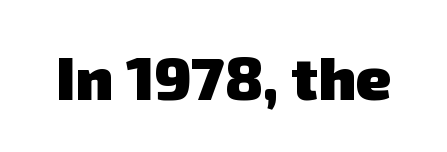
The image shows 61 px heavy sans-serif type; set normal letter spacing, not underlined; low stroke contrast and a medium x-height.
